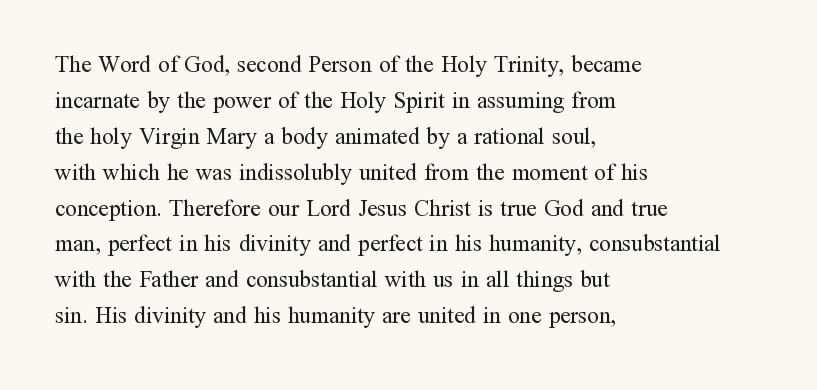
The foot of each line stays bare and open. It's the straight-up-and-down kind of type. The gaps between neighbouring characters are ordinary and unremarkable. A normal amount of white space separates one row of letters from the next. Typeset ragged right — the left edge is the straight one. Is the stroke heavy? The answer is a plain regular-or-lighter.
